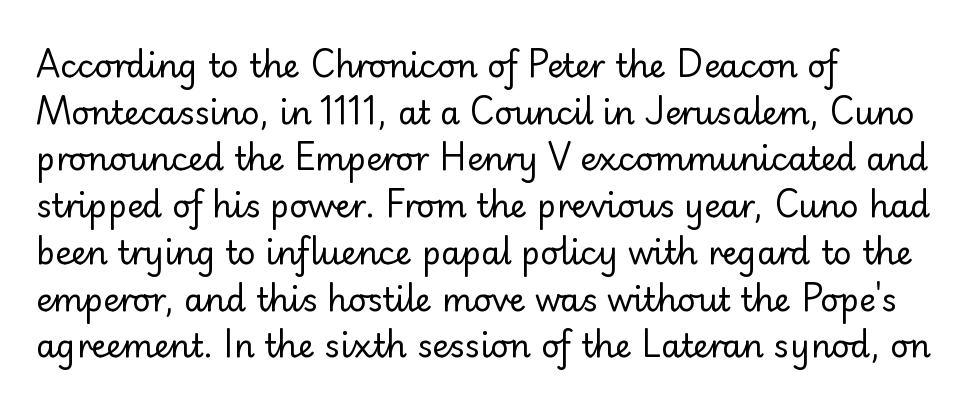
{"serif": "no", "italic": "no", "bold": "no", "weight": "regular", "width": "normal", "stroke_contrast": "low", "x_height": "small", "monospaced": "no", "underline": "no", "align": "left", "line_spacing": "normal", "line_spacing_ratio": 1.46, "letter_spacing": "normal", "letter_spacing_em": 0.0, "glyph_px": 32}
